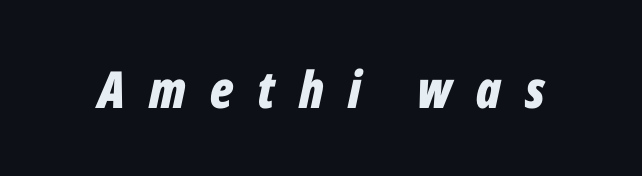
Q: Is the text bold? A: Yes.
Q: Is the text italic (slanted)? A: Yes, it leans right by about 12 degrees.
Q: Is the text underlined? A: No.
Q: Is the spacing between letters normal or unusually wide? A: Unusually wide.
Q: Width (condensed, normal, or wide)? A: Condensed.
Q: Stroke contrast? A: Low.
Q: x-height? A: Medium.
Q: Monospaced? A: No.
